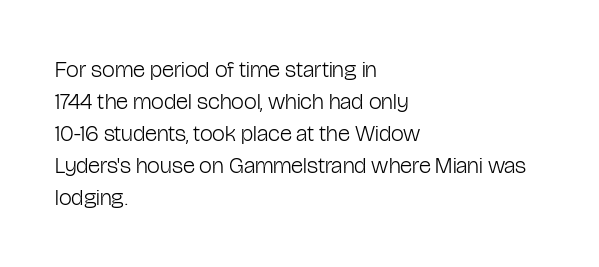
{"italic": "no", "bold": "no", "underline": "no", "align": "left", "line_spacing": "normal", "line_spacing_ratio": 1.39, "letter_spacing": "normal", "letter_spacing_em": 0.0, "glyph_px": 23}
